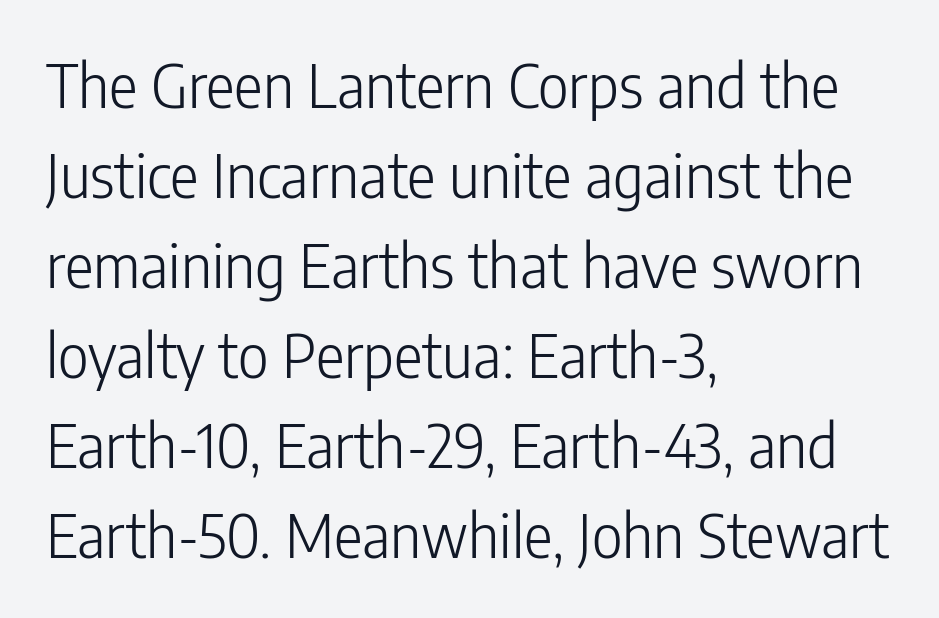
Each new line begins a customary step beneath the previous one. Tall strokes in this sample are plumb rather than angled. A student would call this left alignment; a typographer would say flush left, rag right. Check the space under the baseline: it is left empty. Is this a sans? Yes — the strokes have no serifs. Heft: none added — not bold.
